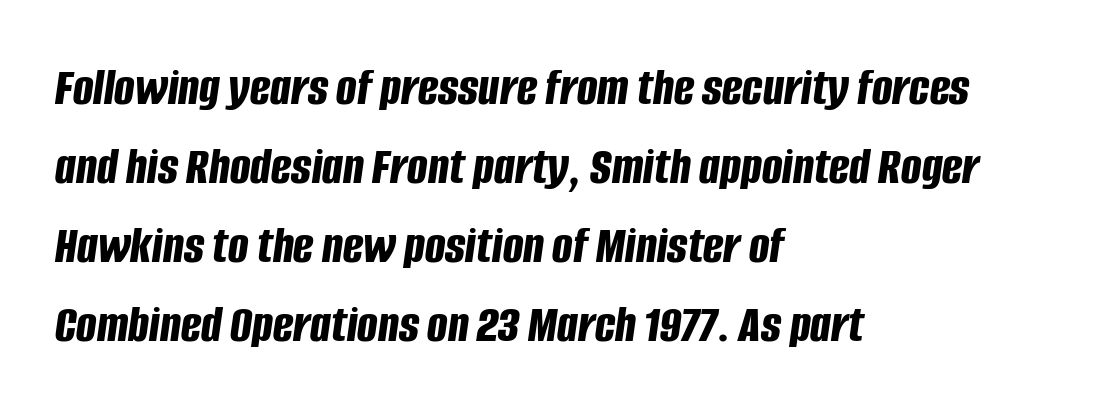
The image shows 54 px bold, condensed type, italic (leaning right); set left-aligned, normal line spacing (1.46x), normal letter spacing, not underlined; low stroke contrast and a large x-height.
